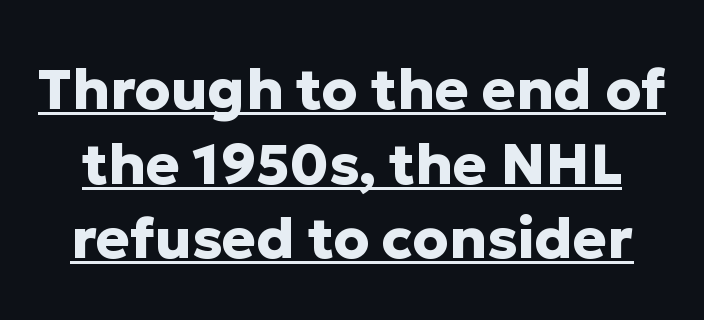
The image shows 57 px heavy sans-serif type, upright; set normal line spacing (1.31x), normal letter spacing, underlined; low stroke contrast and a medium x-height.
